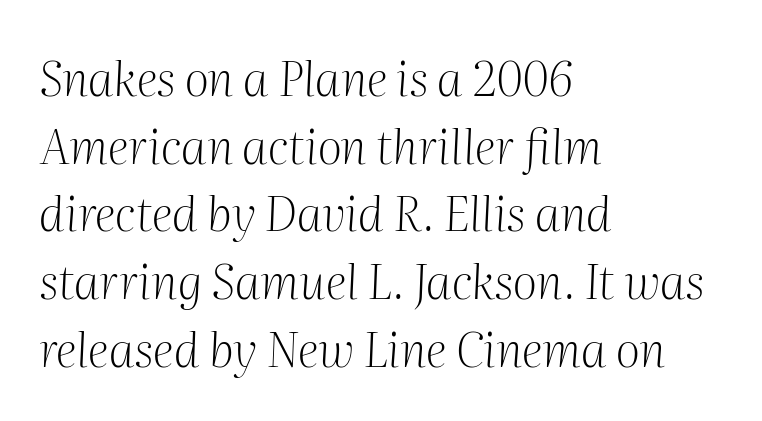
The image shows 48 px light serif type, italic (leaning right); set left-aligned, normal line spacing (1.41x), normal letter spacing, not underlined; medium stroke contrast and a medium x-height.
